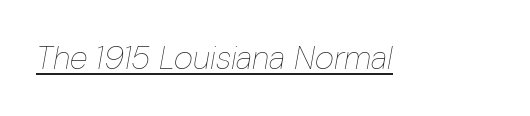
{"italic": "yes", "lean": "right", "slant_degrees": 10, "bold": "no", "weight": "thin", "width": "condensed", "stroke_contrast": "low", "x_height": "medium", "monospaced": "no", "underline": "yes", "letter_spacing": "normal", "letter_spacing_em": 0.0, "glyph_px": 33}
